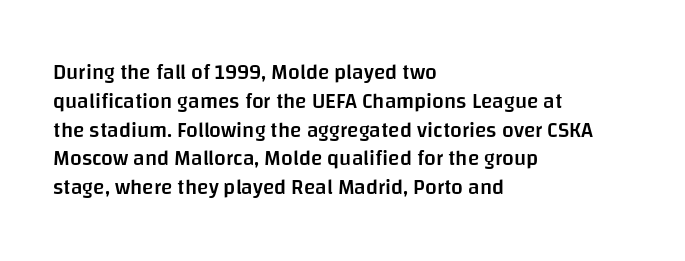
The image shows 21 px text type, upright; set left-aligned, normal line spacing (1.37x), normal letter spacing, not underlined.
